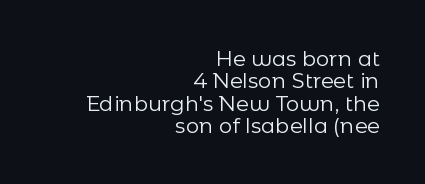
Tall strokes in this sample are plumb rather than angled. Vertical stems look standard width or narrower in stroke. This sample trades vertical openness for compactness between lines. Nobody touched the tracking dial on this one. Clear beneath every line of the passage. Leftover space on each line is placed entirely before the opening word.
